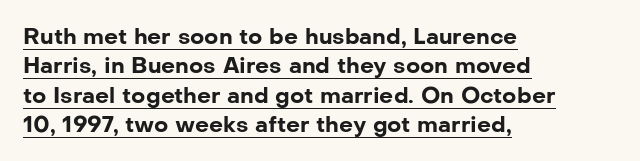
Q: Is the text bold? A: Yes.
Q: Is the text italic (slanted)? A: No, it is upright.
Q: Is the text underlined? A: Yes.
Q: How is the paragraph aligned? A: Left-aligned.
Q: Is the spacing between letters normal or unusually wide? A: Normal.
Q: Is the spacing between lines tight, normal or loose? A: Normal.
